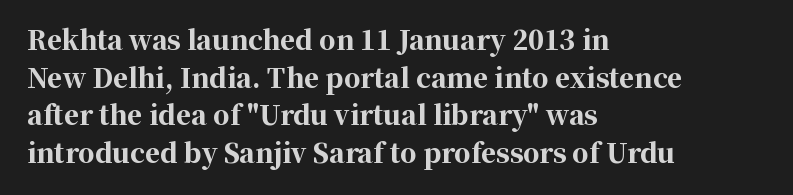
The image shows 26 px bold type, upright; set left-aligned, normal line spacing (1.45x), normal letter spacing, not underlined.
